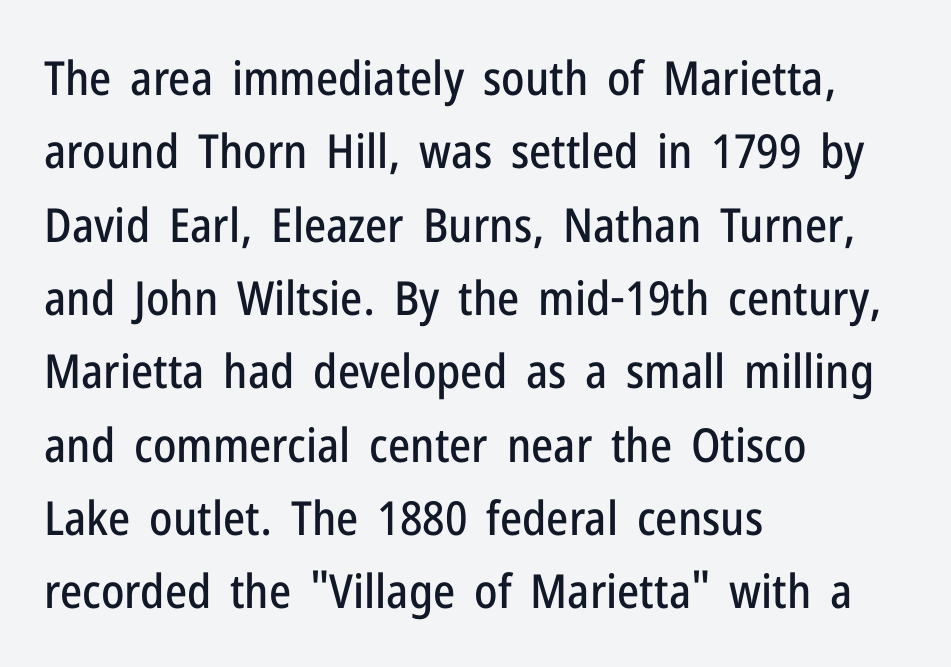
Q: Is the text italic (slanted)? A: No, it is upright.
Q: Is the typeface a serif or a sans-serif typeface? A: Sans-serif.
Q: Is the text underlined? A: No.
Q: How is the paragraph aligned? A: Left-aligned.
Q: Is the spacing between letters normal or unusually wide? A: Normal.
Q: Is the spacing between lines tight, normal or loose? A: Normal.
Q: Width (condensed, normal, or wide)? A: Condensed.
Q: Stroke contrast? A: Low.
Q: x-height? A: Medium.
Q: Monospaced? A: No.
